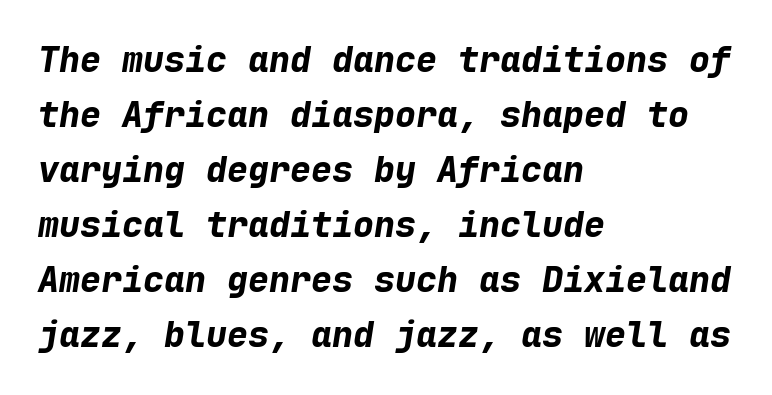
{"italic": "yes", "lean": "right", "slant_degrees": 9, "bold": "yes", "weight": "bold", "width": "normal", "stroke_contrast": "low", "x_height": "medium", "monospaced": "yes", "underline": "no", "align": "left", "line_spacing": "normal", "line_spacing_ratio": 1.57, "letter_spacing": "normal", "letter_spacing_em": 0.0, "glyph_px": 35}
